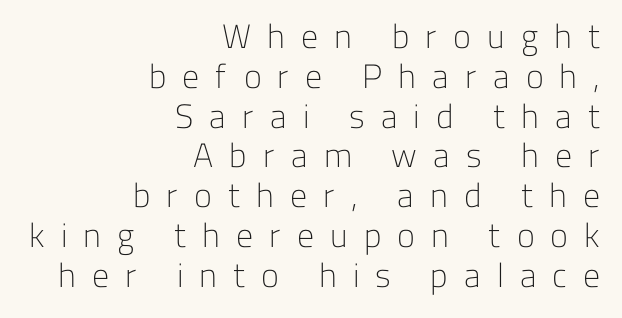
{"serif": "no", "italic": "no", "bold": "no", "weight": "light", "width": "normal", "stroke_contrast": "low", "x_height": "medium", "monospaced": "no", "underline": "no", "align": "right", "line_spacing_ratio": 1.17, "letter_spacing": "wide", "letter_spacing_em": 0.47, "glyph_px": 34}
